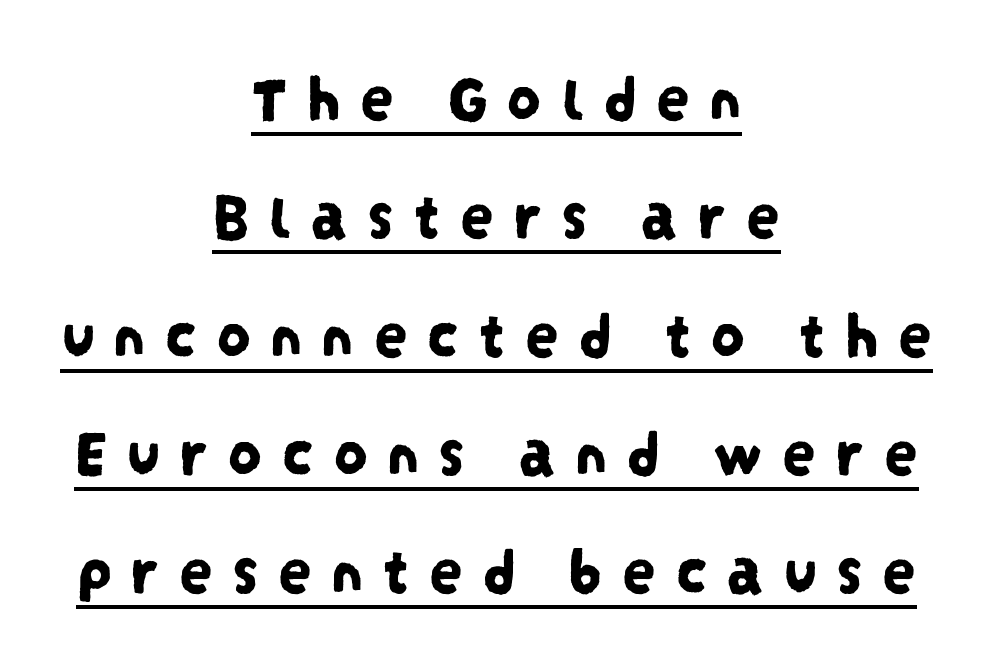
Q: Is the typeface a serif or a sans-serif typeface? A: Sans-serif.
Q: Is the text underlined? A: Yes.
Q: How is the paragraph aligned? A: Centered.
Q: Is the spacing between letters normal or unusually wide? A: Unusually wide.
Q: Width (condensed, normal, or wide)? A: Condensed.
Q: Stroke contrast? A: Low.
Q: x-height? A: Large.
Q: Monospaced? A: No.
